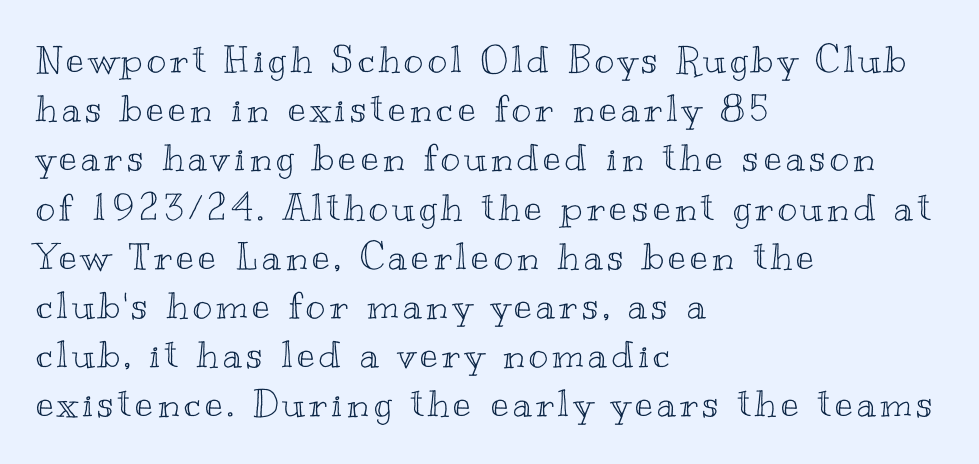
The image shows 37 px wide type, upright; set left-aligned, normal line spacing (1.33x), not underlined; a small x-height.
